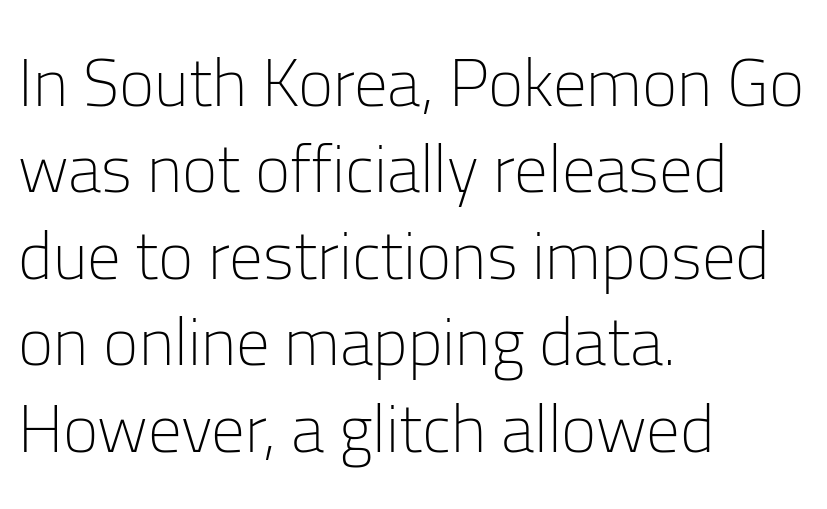
Upright lettering throughout. The area under the type is left untouched. Casual observation: everything's shoved over to the left. You could call the tracking neutral — neither tight nor loose. A sans-serif font was chosen for this passage.
